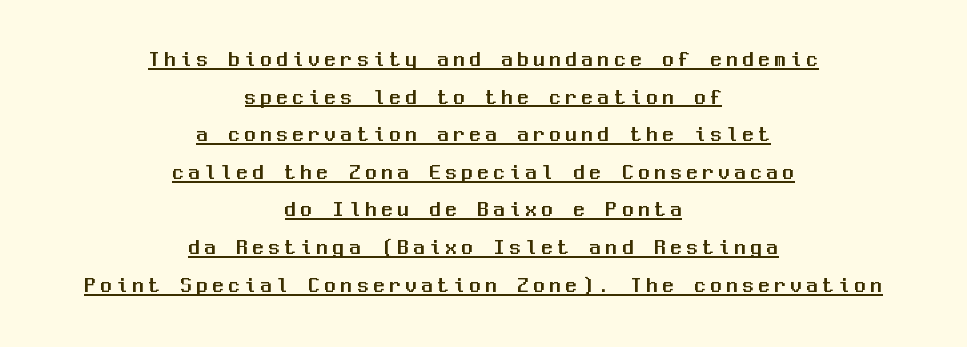
{"italic": "no", "underline": "yes", "align": "center", "line_spacing_ratio": 1.71, "letter_spacing": "wide", "letter_spacing_em": 0.23, "glyph_px": 22}
